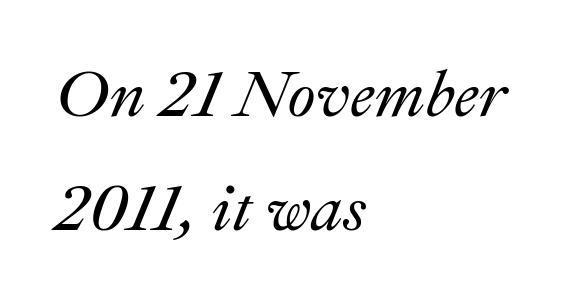
{"italic": "yes", "lean": "right", "slant_degrees": 22, "width": "normal", "stroke_contrast": "medium", "x_height": "small", "monospaced": "no", "underline": "no", "align": "left", "line_spacing_ratio": 1.75, "letter_spacing": "normal", "letter_spacing_em": 0.0, "glyph_px": 65}
